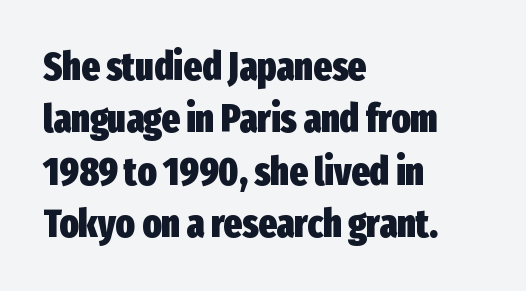
{"serif": "no", "italic": "no", "bold": "yes", "weight": "heavy", "width": "condensed", "stroke_contrast": "low", "x_height": "medium", "monospaced": "no", "underline": "no", "align": "left", "line_spacing": "normal", "line_spacing_ratio": 1.34, "letter_spacing": "normal", "letter_spacing_em": 0.0, "glyph_px": 39}
